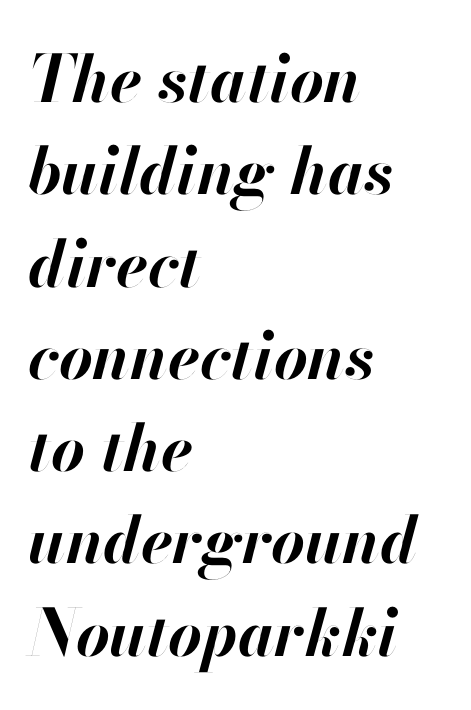
The image shows 65 px bold type, italic (leaning right); set left-aligned, normal line spacing (1.42x), normal letter spacing, not underlined; high stroke contrast and a small x-height.
